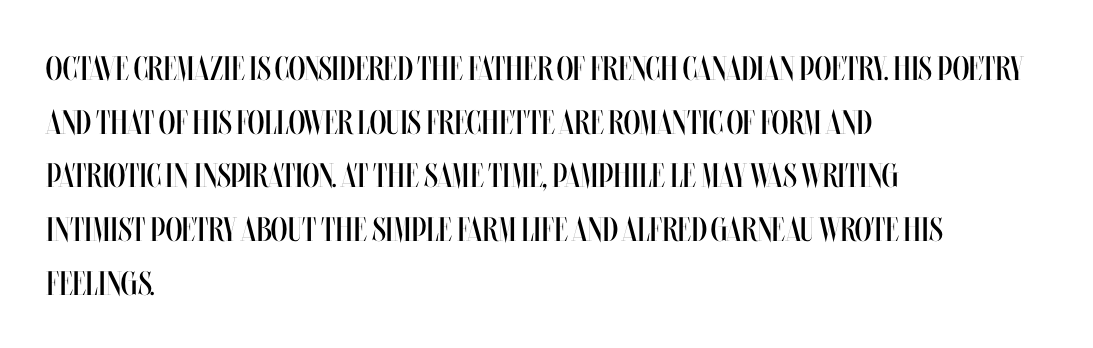
The image shows 34 px regular-weight, condensed type, upright; set left-aligned, normal line spacing (1.58x), normal letter spacing, not underlined; medium stroke contrast and a large x-height.
